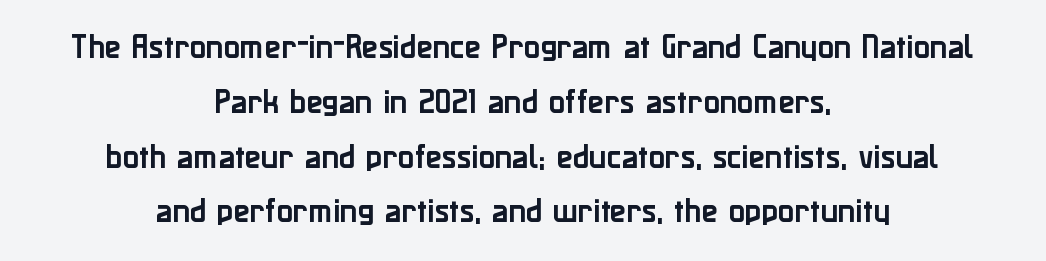
The image shows 27 px text type, upright; set centered, loose line spacing (2.03x), normal letter spacing, not underlined.
